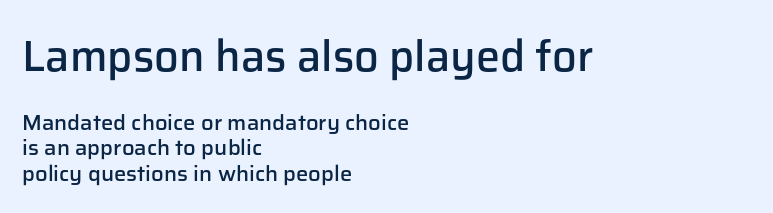
The image shows 43 px semibold sans-serif type, upright; set left-aligned, tight line spacing (1.14x), normal letter spacing, not underlined; the first (top) block is 1.95x larger; low stroke contrast and a medium x-height.
